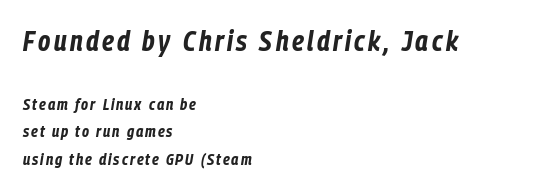
The font's italic variant was chosen for this text. Typographic density is high because the face is bold. The passage shown begins with its larger block and ends with its smaller one. This sample has the flowing, uneven cadence of proportional lettering. Layout note: lines flush left. Glance below the letters and you will spot only blank space.
